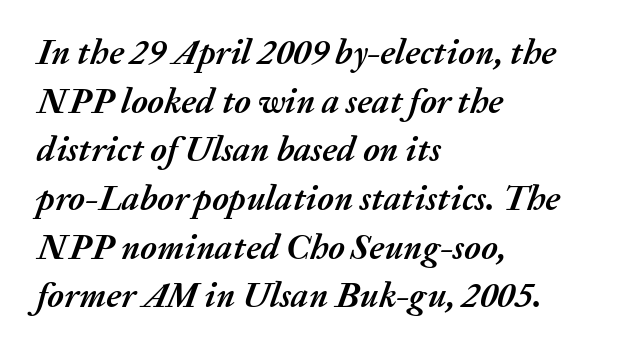
These lines were composed using italics. The area under the type is left untouched. Standard letterfit; no display-style spreading of the glyphs. Caption: multi-line text, flush left, ragged right. Each letter keeps its own natural width here, so spacing adapts to shape.
